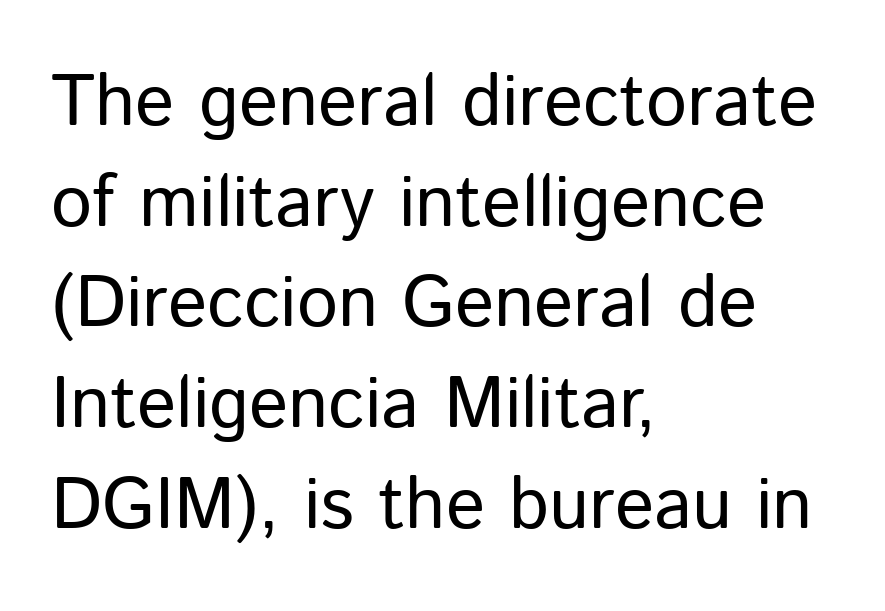
The image shows 73 px regular-weight sans-serif type, upright; set left-aligned, normal line spacing (1.38x), normal letter spacing, not underlined; low stroke contrast and a medium x-height.
